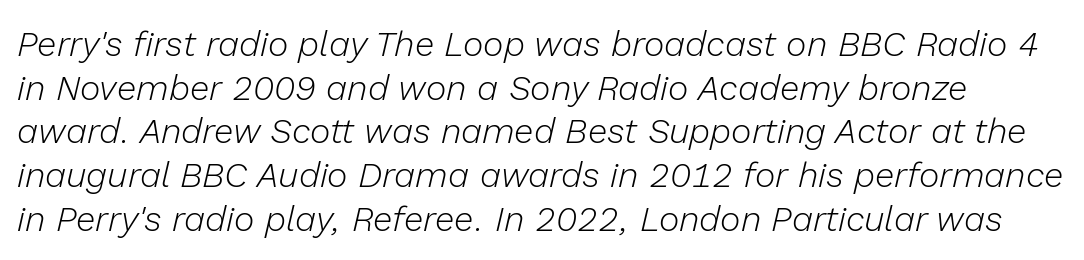
The image shows 35 px light type, italic (leaning right); set normal line spacing (1.25x), normal letter spacing, not underlined; low stroke contrast and a medium x-height.
